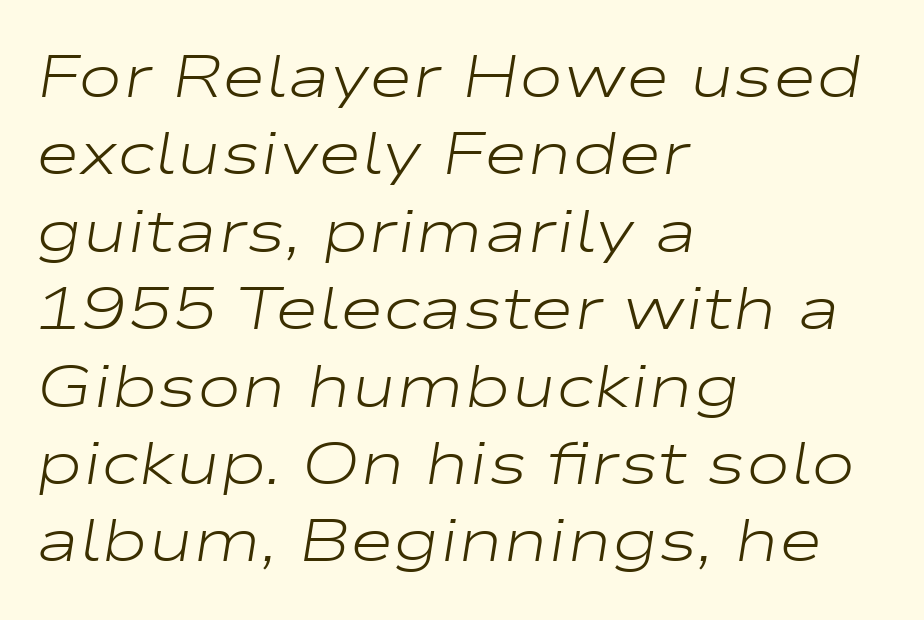
The image shows 60 px light, wide type, italic (leaning right); set left-aligned, normal line spacing (1.29x), normal letter spacing, not underlined; low stroke contrast and a medium x-height.
